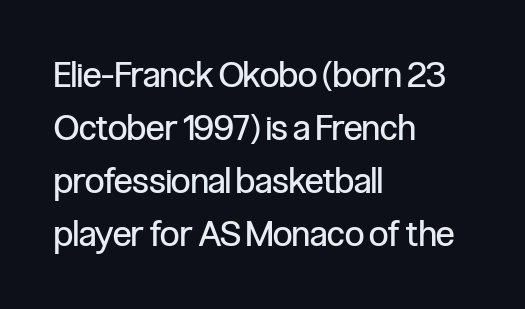
The typography opts for an upright posture over an oblique one. Looks like regular typesetting: each glyph gets only the width it needs. Layout note: lines flush left. A typesetter would label this face a sans. Baseline-to-baseline distance is the conventional proportion of letter height.
